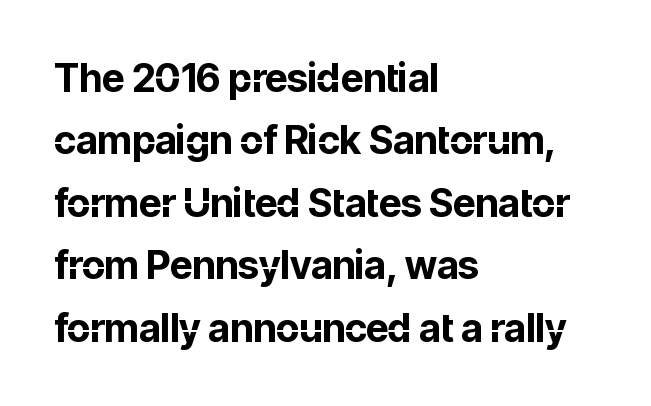
The image shows 39 px bold sans-serif type, upright; set left-aligned, normal line spacing (1.6x), normal letter spacing, not underlined; low stroke contrast and a medium x-height.
